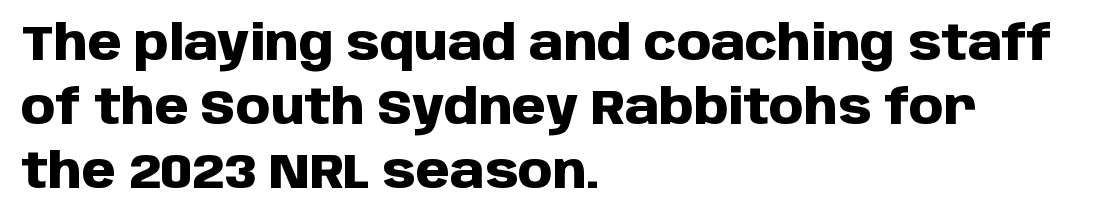
{"serif": "no", "italic": "no", "bold": "yes", "weight": "heavy", "width": "normal", "stroke_contrast": "low", "x_height": "large", "monospaced": "no", "underline": "no", "align": "left", "line_spacing": "normal", "line_spacing_ratio": 1.31, "letter_spacing": "normal", "letter_spacing_em": 0.0, "glyph_px": 49}
